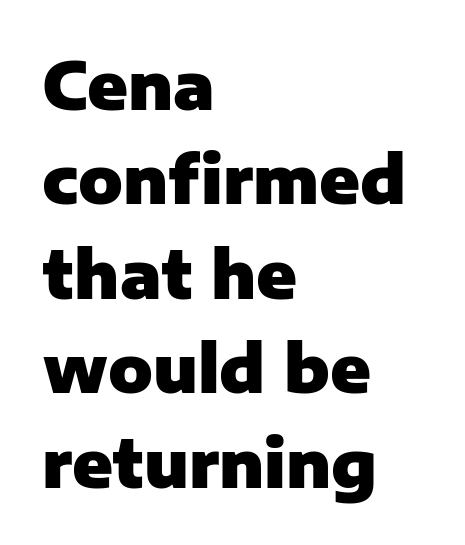
{"serif": "no", "italic": "no", "bold": "yes", "weight": "heavy", "width": "normal", "stroke_contrast": "low", "x_height": "medium", "monospaced": "no", "underline": "no", "align": "left", "line_spacing": "normal", "line_spacing_ratio": 1.43, "letter_spacing": "normal", "letter_spacing_em": 0.0, "glyph_px": 66}
